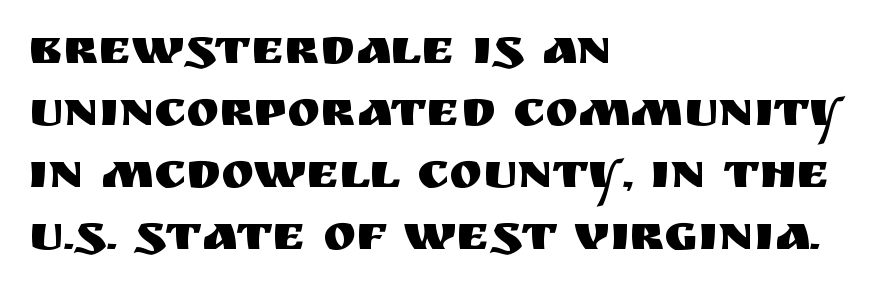
Glyph-to-glyph distance matches everyday printed text. Visually the block forms a straight wall on the left and a jagged coastline on the right. You can tell it's not italic because the verticals are truly vertical. Unlike a traditional serif, this face leaves its strokes unadorned.
